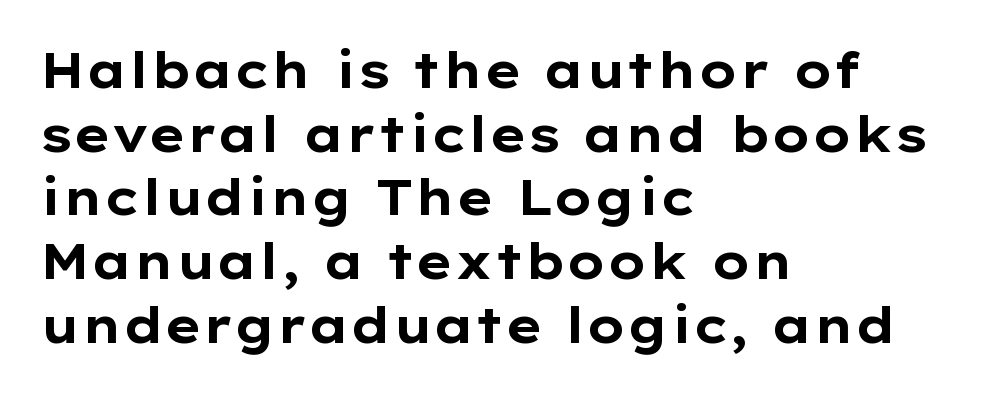
The image shows 49 px bold, wide sans-serif type, upright; set left-aligned, normal line spacing (1.3x), normal letter spacing, not underlined; low stroke contrast and a medium x-height.
